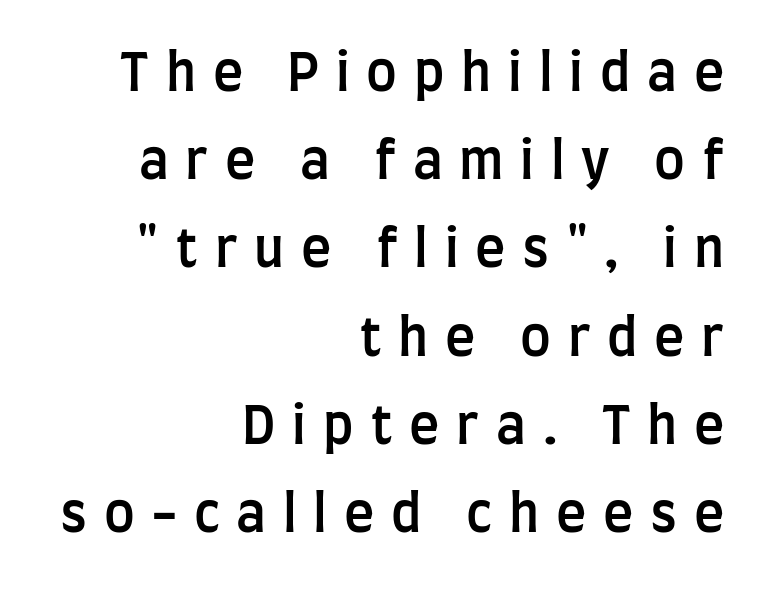
The image shows 51 px semibold, condensed sans-serif type, upright; set right-aligned, line spacing 1.73x, unusually wide letter spacing (+0.33 em), not underlined; low stroke contrast and a large x-height.
